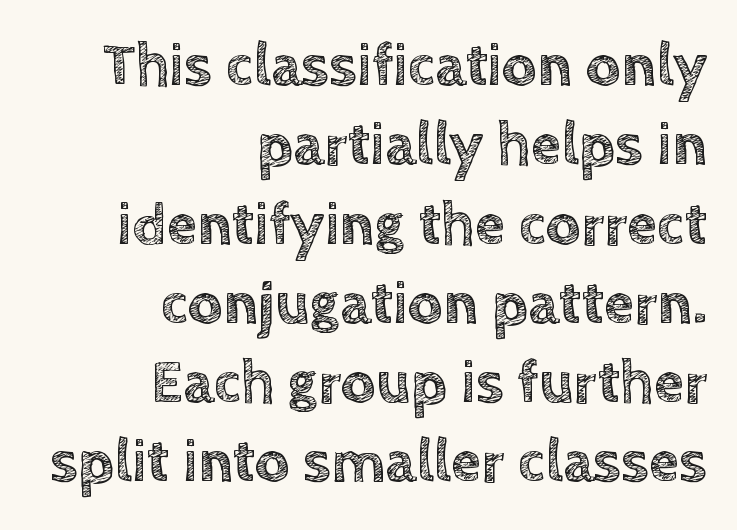
{"italic": "no", "width": "normal", "x_height": "large", "monospaced": "no", "underline": "no", "align": "right", "line_spacing": "normal", "line_spacing_ratio": 1.3, "letter_spacing": "normal", "letter_spacing_em": 0.0, "glyph_px": 61}
